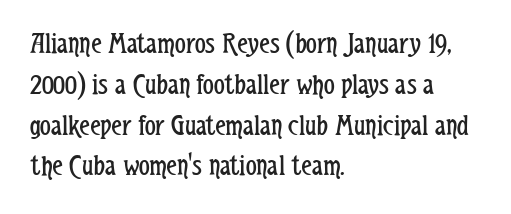
The image shows 30 px regular-weight, condensed sans-serif type, upright; set left-aligned, normal line spacing (1.36x), normal letter spacing, not underlined; low stroke contrast and a medium x-height.
